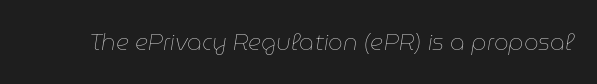
Short note: letters normally spaced. A typesetter would mark this as italic. The face looks like a standard text weight, possibly lighter. Lines of text with bare space underneath.
